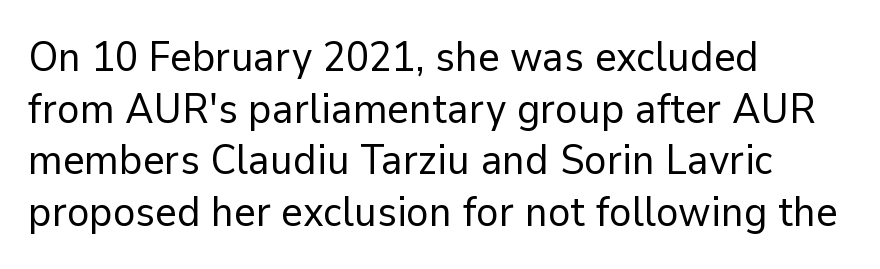
Q: Is the text bold? A: No.
Q: Is the text italic (slanted)? A: No, it is upright.
Q: Is the typeface a serif or a sans-serif typeface? A: Sans-serif.
Q: Is the text underlined? A: No.
Q: How is the paragraph aligned? A: Left-aligned.
Q: Is the spacing between letters normal or unusually wide? A: Normal.
Q: Width (condensed, normal, or wide)? A: Normal.
Q: Stroke contrast? A: Low.
Q: x-height? A: Medium.
Q: Monospaced? A: No.
